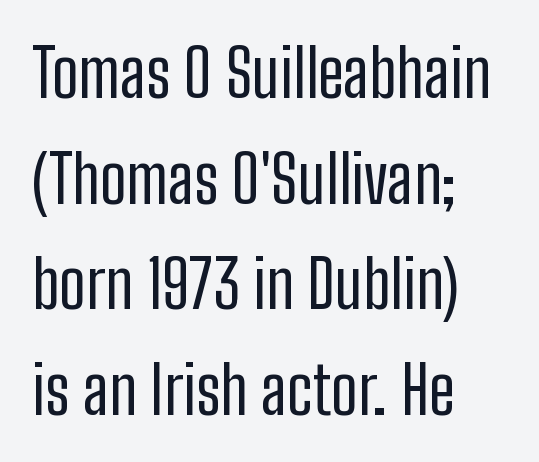
{"serif": "no", "italic": "no", "bold": "no", "weight": "regular", "width": "condensed", "stroke_contrast": "low", "x_height": "medium", "monospaced": "no", "underline": "no", "align": "left", "line_spacing": "normal", "line_spacing_ratio": 1.6, "letter_spacing": "normal", "letter_spacing_em": 0.0, "glyph_px": 66}
